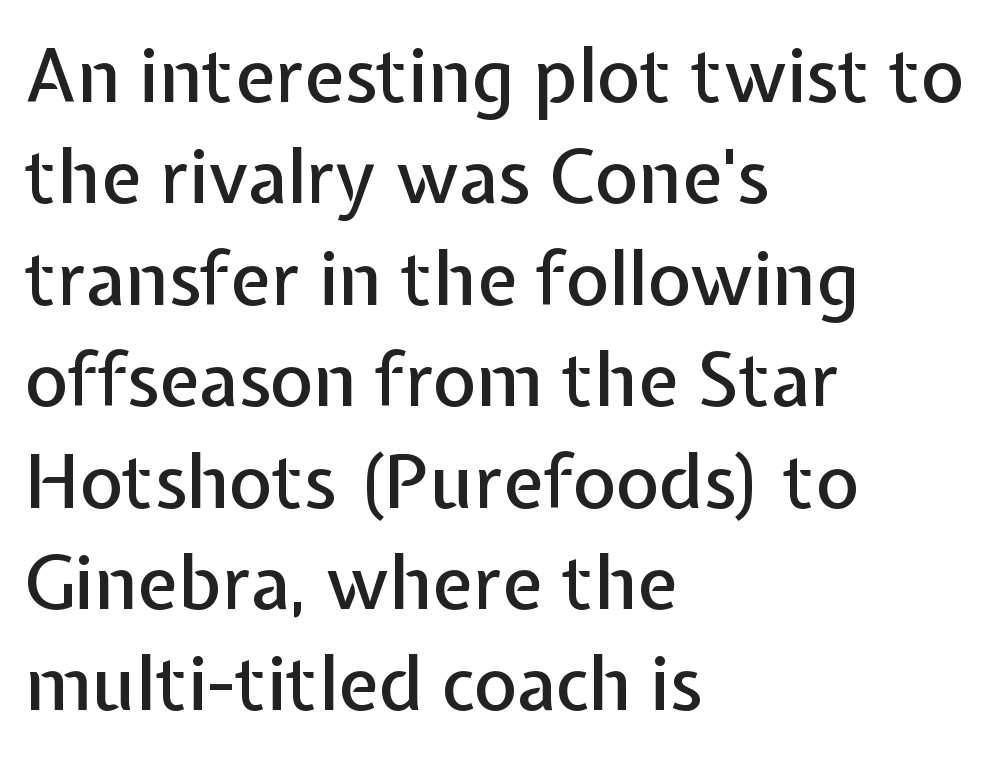
{"serif": "no", "italic": "no", "width": "normal", "stroke_contrast": "low", "x_height": "medium", "monospaced": "no", "underline": "no", "align": "left", "line_spacing": "normal", "line_spacing_ratio": 1.37, "letter_spacing": "normal", "letter_spacing_em": 0.0, "glyph_px": 74}
